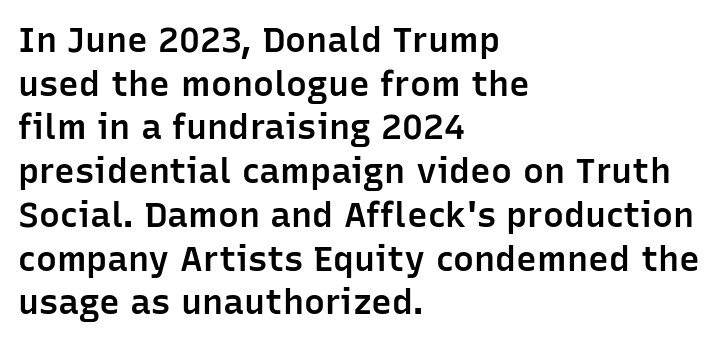
{"serif": "no", "italic": "no", "bold": "semi", "weight": "semibold", "width": "normal", "stroke_contrast": "low", "x_height": "medium", "monospaced": "no", "underline": "no", "align": "left", "line_spacing": "normal", "line_spacing_ratio": 1.25, "letter_spacing": "normal", "letter_spacing_em": 0.0, "glyph_px": 35}
